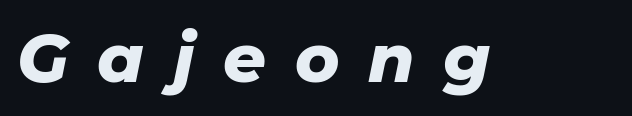
Here the designer chose a conventional face with non-uniform glyph widths. Letter spacing: wide. Only glyphs here, with clear space below each row. Typesetter's note: full bold, strokes at maximum text heaviness. The whole block is typeset with a tilt.
